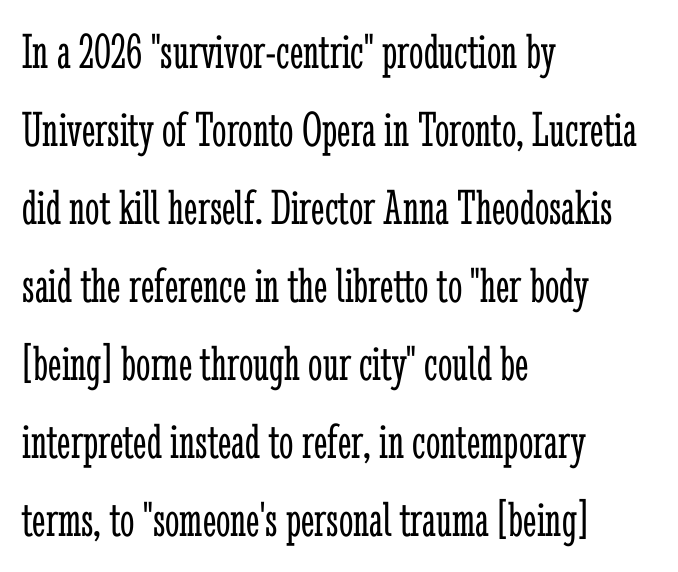
The image shows 51 px light, condensed serif type, upright; set left-aligned, normal line spacing (1.53x), normal letter spacing, not underlined; low stroke contrast and a medium x-height.
